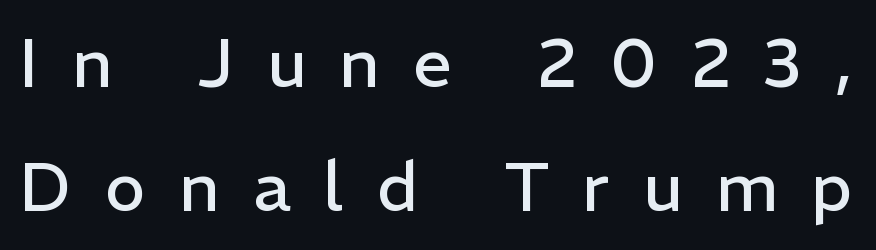
Style check: upright. This sample has the flowing, uneven cadence of proportional lettering. The passage shown is typeset with a sans-serif family. Short note: letters widely spaced. Decoration check: the copy has no underline. Weight class: somewhere from thin through regular.
